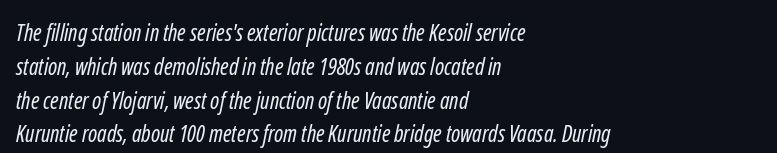
The image shows 23 px text type; set left-aligned, normal line spacing (1.47x), normal letter spacing, not underlined.
